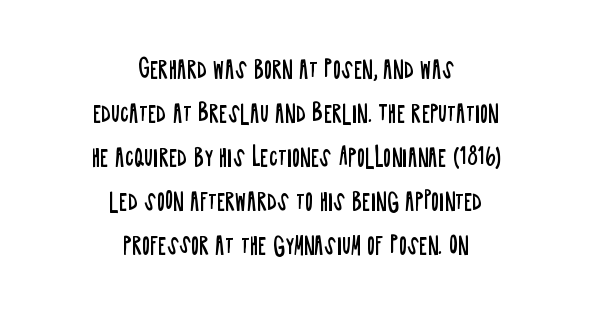
Q: Is the text bold? A: No.
Q: Is the text italic (slanted)? A: No, it is upright.
Q: Is the text underlined? A: No.
Q: How is the paragraph aligned? A: Centered.
Q: Is the spacing between letters normal or unusually wide? A: Normal.
Q: Is the spacing between lines tight, normal or loose? A: Loose.
